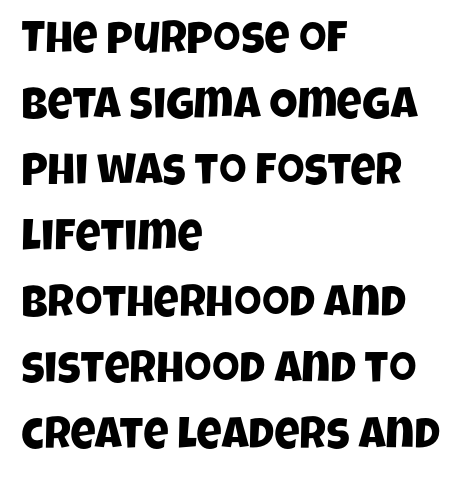
Leading matches the norm, producing a regular column. Spacing between characters is what you'd get straight out of the box. All the whitespace from short lines collects on the right. Underlining? Definitely not there.
